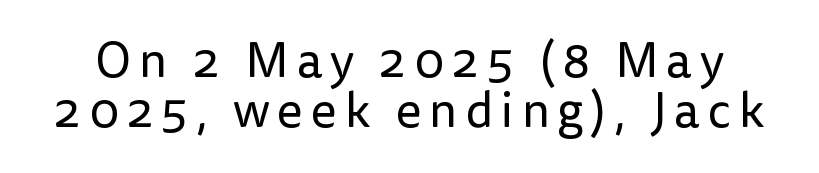
Q: Is the text bold? A: No.
Q: Is the text italic (slanted)? A: No, it is upright.
Q: Is the typeface a serif or a sans-serif typeface? A: Sans-serif.
Q: Is the text underlined? A: No.
Q: Is the spacing between lines tight, normal or loose? A: Tight.
Q: Width (condensed, normal, or wide)? A: Normal.
Q: Stroke contrast? A: Low.
Q: x-height? A: Medium.
Q: Monospaced? A: No.
